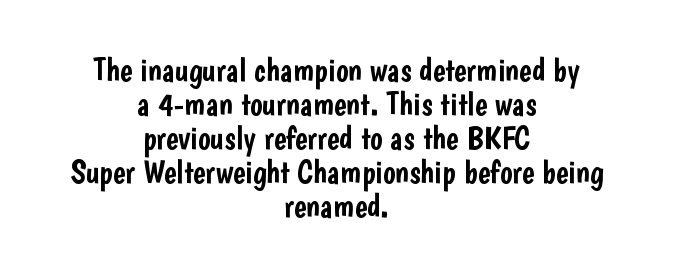
{"serif": "no", "italic": "no", "width": "condensed", "stroke_contrast": "low", "x_height": "medium", "monospaced": "no", "underline": "no", "align": "center", "line_spacing": "tight", "line_spacing_ratio": 1.03, "letter_spacing": "normal", "letter_spacing_em": 0.0, "glyph_px": 33}
